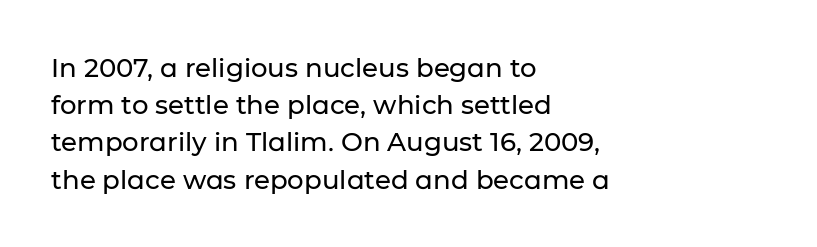
Q: Is the text italic (slanted)? A: No, it is upright.
Q: Is the text underlined? A: No.
Q: How is the paragraph aligned? A: Left-aligned.
Q: Is the spacing between letters normal or unusually wide? A: Normal.
Q: Is the spacing between lines tight, normal or loose? A: Normal.
